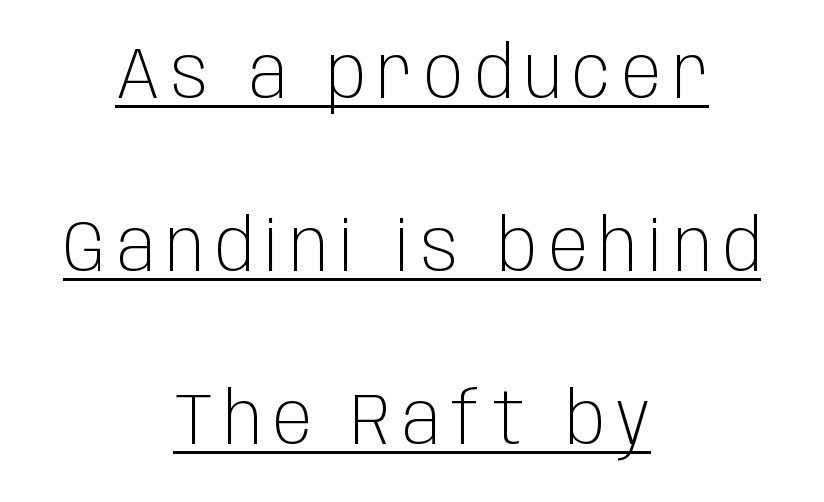
The image shows 72 px light, condensed sans-serif type, upright; set centered, loose line spacing (2.4x), underlined; low stroke contrast and a large x-height.
